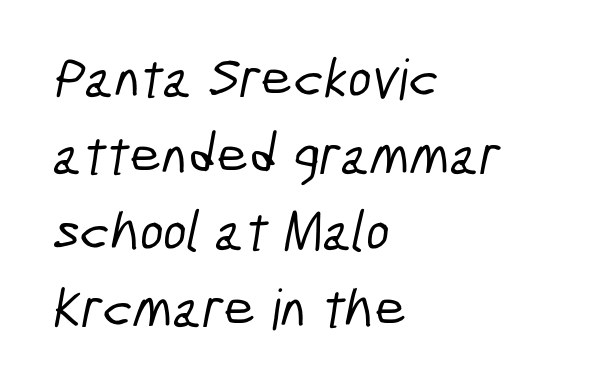
Q: Is the typeface a serif or a sans-serif typeface? A: Sans-serif.
Q: Is the text underlined? A: No.
Q: How is the paragraph aligned? A: Left-aligned.
Q: Is the spacing between letters normal or unusually wide? A: Normal.
Q: Is the spacing between lines tight, normal or loose? A: Normal.
Q: Width (condensed, normal, or wide)? A: Condensed.
Q: Stroke contrast? A: Low.
Q: x-height? A: Medium.
Q: Monospaced? A: No.
